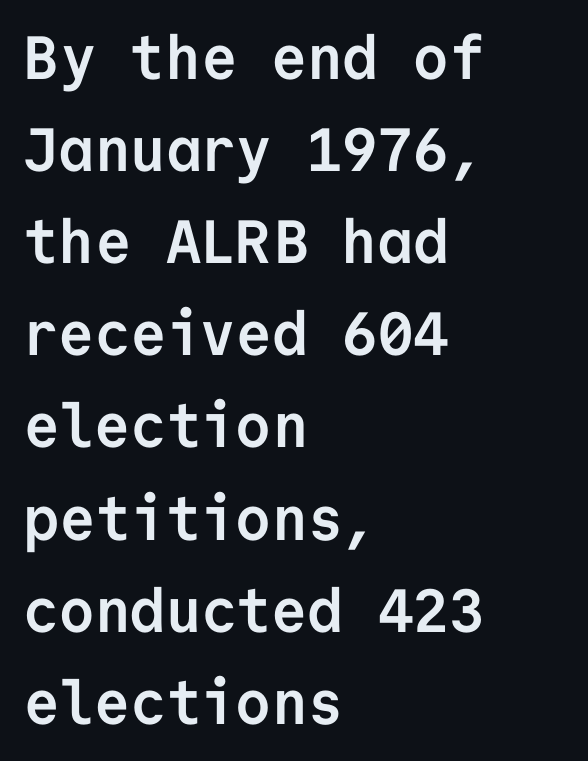
Q: Is the text bold? A: Yes.
Q: Is the text italic (slanted)? A: No, it is upright.
Q: Is the typeface a serif or a sans-serif typeface? A: Sans-serif.
Q: Is the text underlined? A: No.
Q: How is the paragraph aligned? A: Left-aligned.
Q: Is the spacing between letters normal or unusually wide? A: Normal.
Q: Is the spacing between lines tight, normal or loose? A: Normal.
Q: Width (condensed, normal, or wide)? A: Normal.
Q: Stroke contrast? A: Low.
Q: x-height? A: Medium.
Q: Monospaced? A: Yes.
